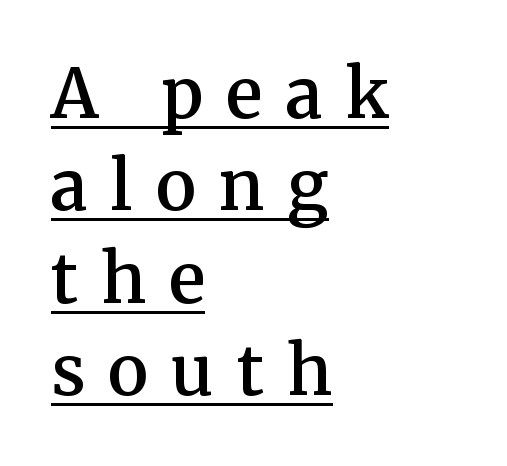
Q: Is the text bold? A: Semi-bold.
Q: Is the text italic (slanted)? A: No, it is upright.
Q: Is the typeface a serif or a sans-serif typeface? A: Serif.
Q: Is the text underlined? A: Yes.
Q: How is the paragraph aligned? A: Left-aligned.
Q: Is the spacing between letters normal or unusually wide? A: Unusually wide.
Q: Is the spacing between lines tight, normal or loose? A: Normal.
Q: Width (condensed, normal, or wide)? A: Normal.
Q: Stroke contrast? A: Medium.
Q: x-height? A: Medium.
Q: Monospaced? A: No.
